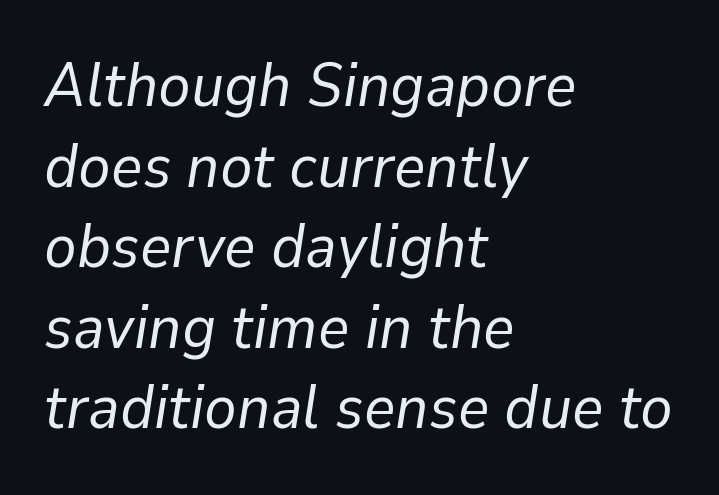
The image shows 61 px regular-weight type, italic (leaning right); set left-aligned, normal line spacing (1.32x), normal letter spacing, not underlined; low stroke contrast and a medium x-height.
